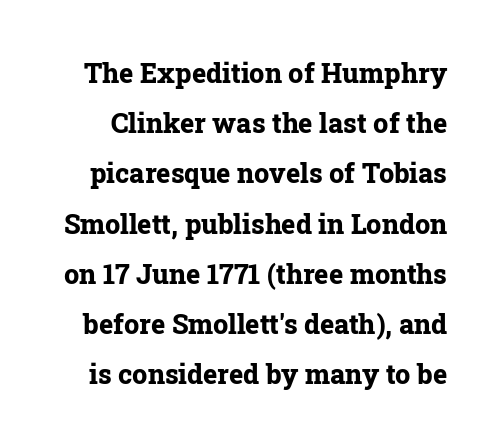
The image shows 27 px bold type, upright; set line spacing 1.86x, normal letter spacing, not underlined.
